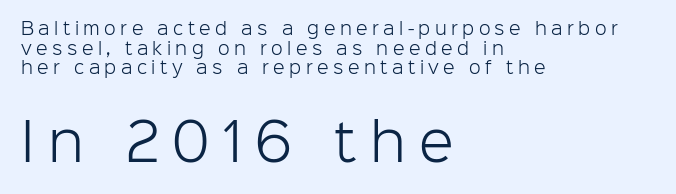
Italic? Not at all — the glyphs are vertical. Looks like regular typesetting: each glyph gets only the width it needs. Compared with typical body copy, the letter spacing here is much looser. Honestly, there is no underline to notice here at all.
